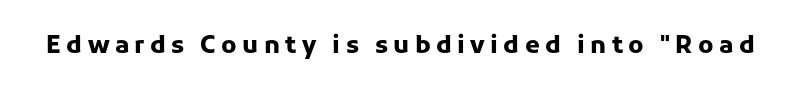
{"italic": "no", "bold": "yes", "underline": "no", "letter_spacing": "wide", "letter_spacing_em": 0.22, "glyph_px": 24}
